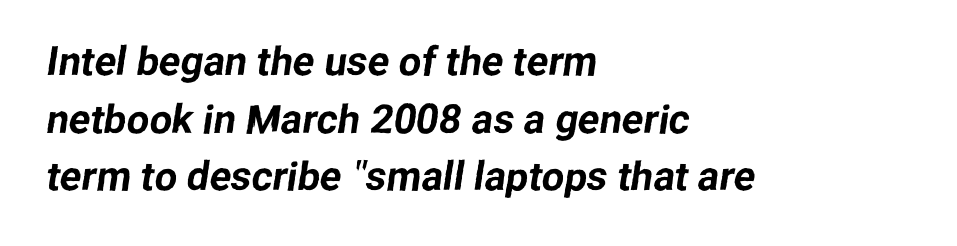
Regarding leading, the lines here are spaced in the standard way. Reading down the block, your eye returns to a fixed left position each line. The type is set solid horizontally, with unmodified tracking. You could not count columns in this text — the font is proportionally spaced. Look at the bottom of the vertical strokes: they stop flat, with no serifs. The space directly below the letters is spotless.
